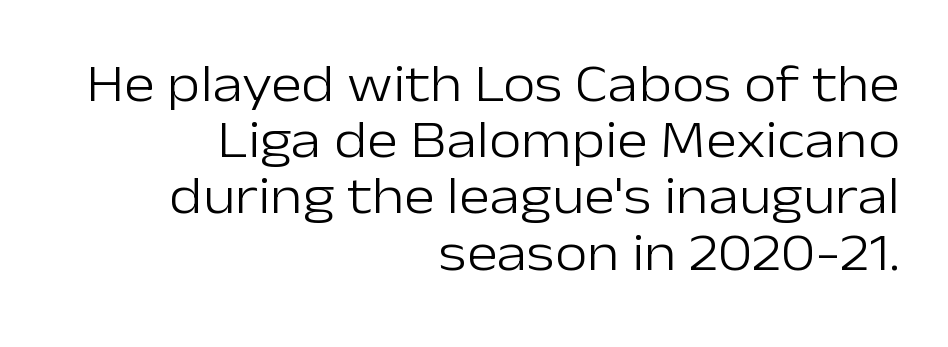
Q: Is the text bold? A: No.
Q: Is the text italic (slanted)? A: No, it is upright.
Q: Is the typeface a serif or a sans-serif typeface? A: Sans-serif.
Q: Is the text underlined? A: No.
Q: How is the paragraph aligned? A: Right-aligned.
Q: Is the spacing between letters normal or unusually wide? A: Normal.
Q: Is the spacing between lines tight, normal or loose? A: Tight.
Q: Width (condensed, normal, or wide)? A: Normal.
Q: Stroke contrast? A: Low.
Q: x-height? A: Medium.
Q: Monospaced? A: No.
